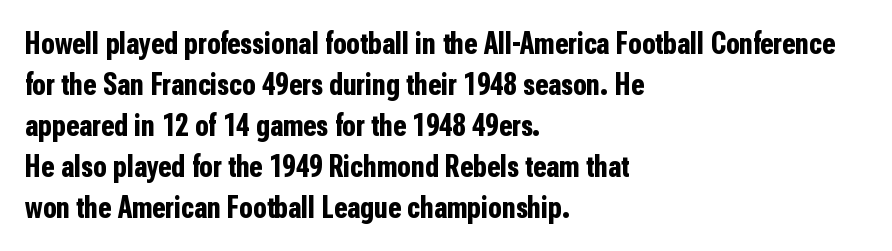
Students, this is bold: see how much ink each stroke carries. The letters advance in unequal steps, a hallmark of proportional type. The rendering uses a moderate line-height, typical for paragraphs. Nobody touched the tracking dial on this one. Upright lettering throughout. This rendering features lettering with no underline.
